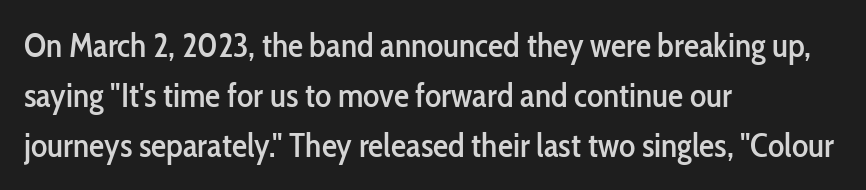
The image shows 34 px condensed sans-serif type, upright; set left-aligned, normal line spacing (1.47x), normal letter spacing, not underlined; low stroke contrast and a medium x-height.
